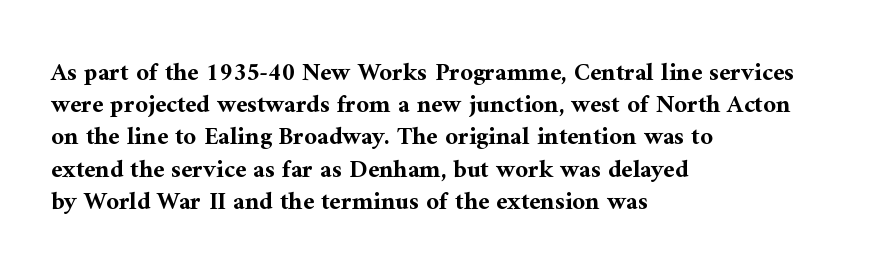
The lines sit at an ordinary, default distance from one another. Italic? Not at all — the glyphs are vertical. This rendering leaves character spacing at its baseline value. A student would call this left alignment; a typographer would say flush left, rag right.
